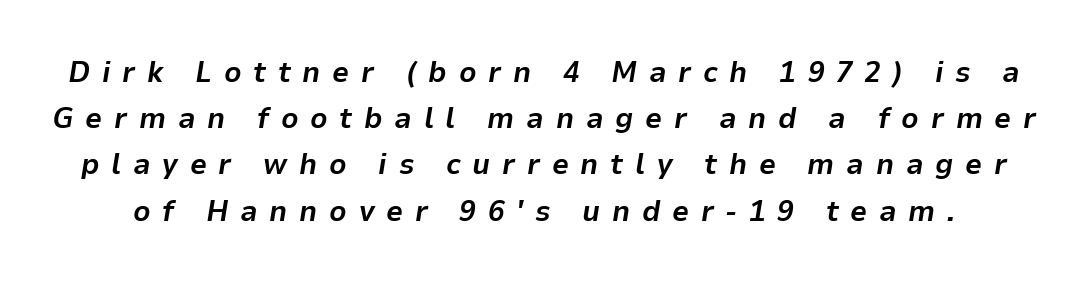
The image shows 30 px bold type, italic (leaning right); set normal line spacing (1.54x), unusually wide letter spacing (+0.39 em), not underlined; low stroke contrast and a medium x-height.
